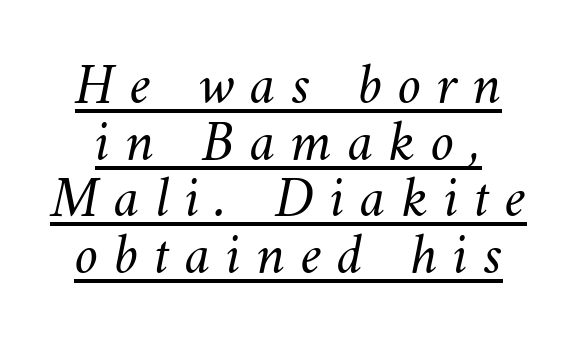
{"bold": "no", "weight": "light", "width": "normal", "stroke_contrast": "medium", "x_height": "small", "monospaced": "no", "underline": "yes", "align": "center", "line_spacing": "tight", "line_spacing_ratio": 0.96, "letter_spacing": "wide", "letter_spacing_em": 0.26, "glyph_px": 59}
